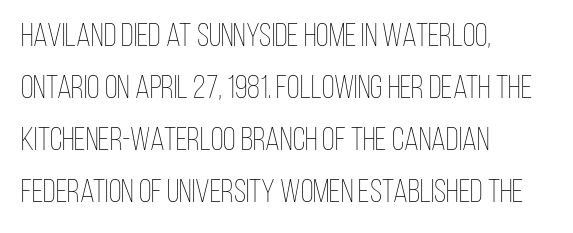
Q: Is the text bold? A: No.
Q: Is the text italic (slanted)? A: No, it is upright.
Q: Is the text underlined? A: No.
Q: How is the paragraph aligned? A: Left-aligned.
Q: Is the spacing between letters normal or unusually wide? A: Normal.
Q: Is the spacing between lines tight, normal or loose? A: Normal.
Q: Width (condensed, normal, or wide)? A: Condensed.
Q: Stroke contrast? A: Low.
Q: x-height? A: Large.
Q: Monospaced? A: No.
